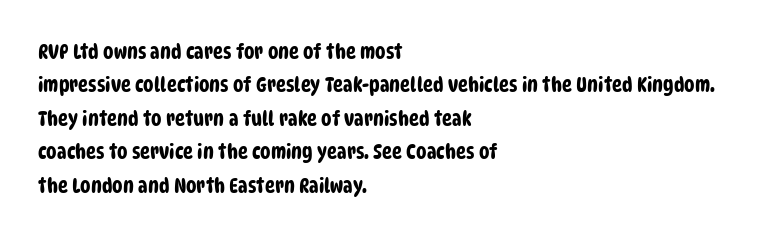
Q: Is the text underlined? A: No.
Q: How is the paragraph aligned? A: Left-aligned.
Q: Is the spacing between letters normal or unusually wide? A: Normal.
Q: Is the spacing between lines tight, normal or loose? A: Normal.
